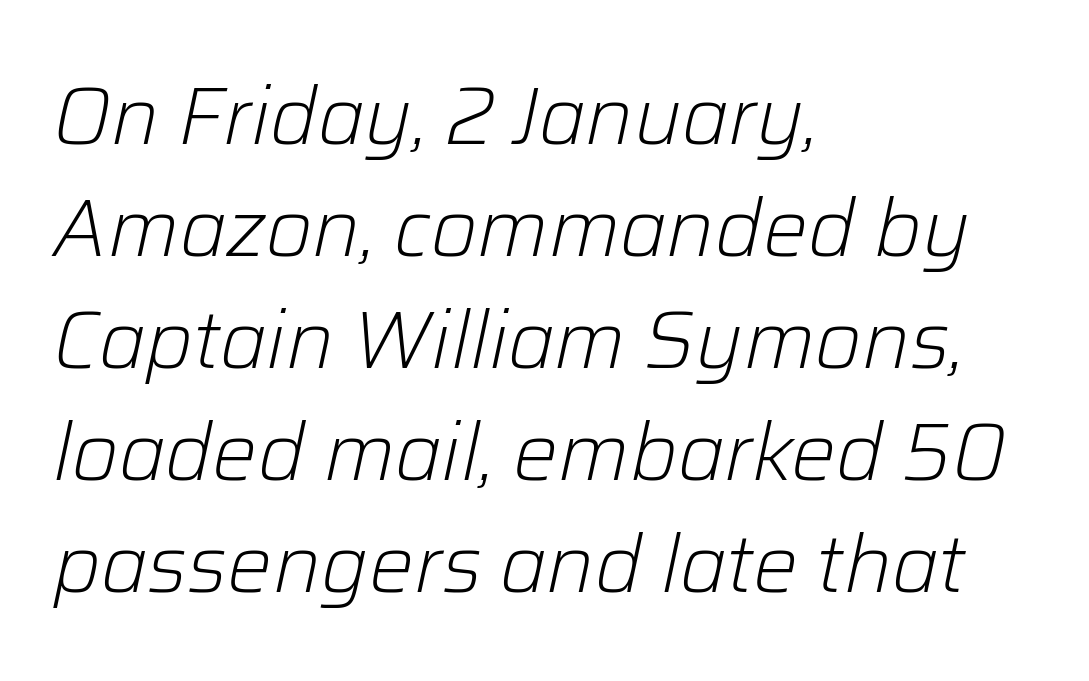
The characters are drawn with everyday or finer stroke widths. The area under the type is left untouched. Words appear dense and cohesive because spacing is normal. In terms of leading, this rendering sits right in the middle.
